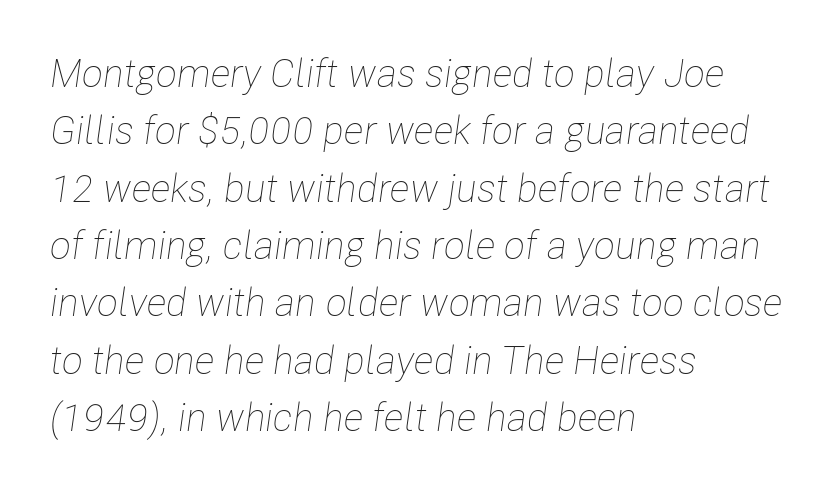
{"italic": "yes", "lean": "right", "slant_degrees": 8, "bold": "no", "weight": "thin", "width": "condensed", "stroke_contrast": "low", "x_height": "medium", "monospaced": "no", "underline": "no", "align": "left", "line_spacing": "normal", "line_spacing_ratio": 1.47, "letter_spacing": "normal", "letter_spacing_em": 0.0, "glyph_px": 39}
